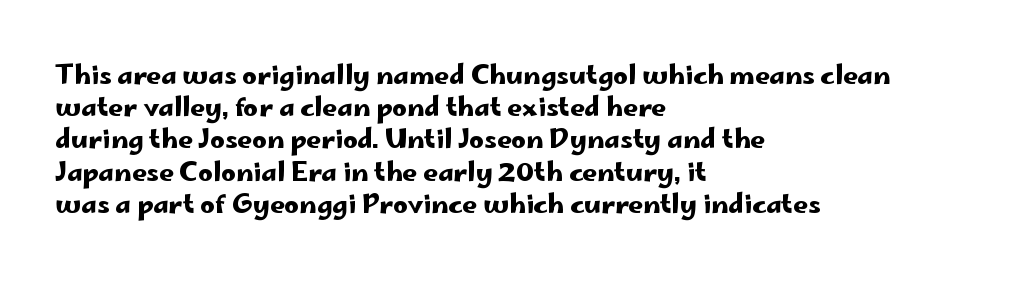
You could call the tracking neutral — neither tight nor loose. Posture: upright roman. Which margin do the lines hug? The left one — the right edge is uneven. Decoration check: the copy has no underline.
